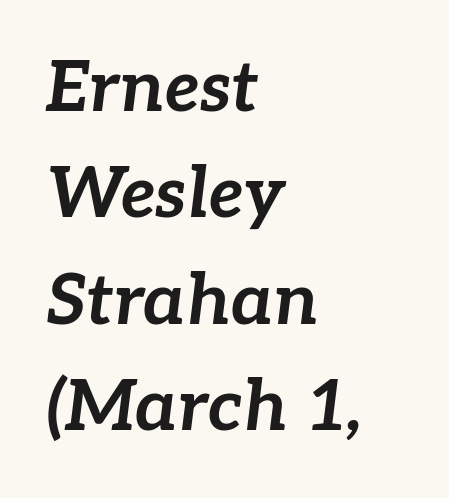
Q: Is the text bold? A: Yes.
Q: Is the text italic (slanted)? A: Yes, it leans right by about 7 degrees.
Q: Is the text underlined? A: No.
Q: How is the paragraph aligned? A: Left-aligned.
Q: Is the spacing between letters normal or unusually wide? A: Normal.
Q: Is the spacing between lines tight, normal or loose? A: Normal.
Q: Width (condensed, normal, or wide)? A: Normal.
Q: Stroke contrast? A: Low.
Q: x-height? A: Medium.
Q: Monospaced? A: No.
